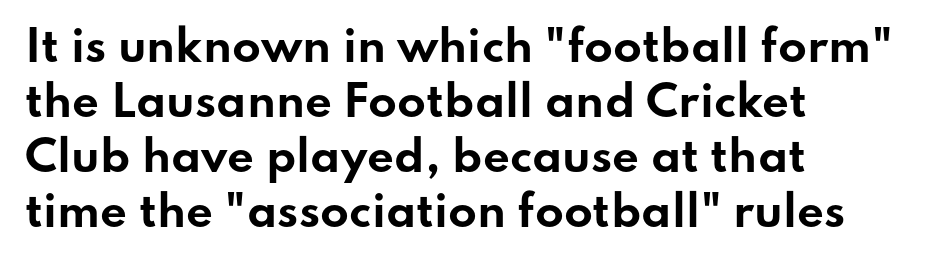
Q: Is the text bold? A: Yes.
Q: Is the text italic (slanted)? A: No, it is upright.
Q: Is the typeface a serif or a sans-serif typeface? A: Sans-serif.
Q: Is the text underlined? A: No.
Q: How is the paragraph aligned? A: Left-aligned.
Q: Is the spacing between letters normal or unusually wide? A: Normal.
Q: Is the spacing between lines tight, normal or loose? A: Normal.
Q: Width (condensed, normal, or wide)? A: Wide.
Q: Stroke contrast? A: Low.
Q: x-height? A: Small.
Q: Monospaced? A: No.
